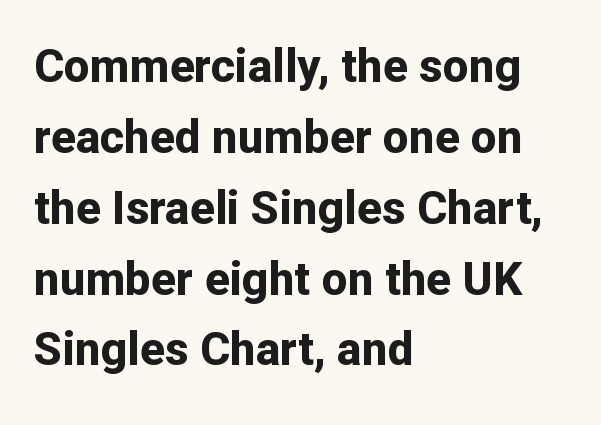
What weight is shown? A full bold with thick strokes. Here the glyphs are tracked normally, forming tight word shapes. The letters carry no serifs — their stems end cleanly without finishing strokes. The rag falls on the right side of this text block.
